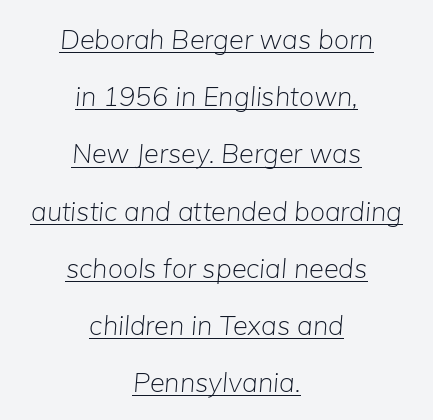
The image shows 27 px text type, italic (leaning right); set centered, loose line spacing (2.12x), normal letter spacing, underlined.
